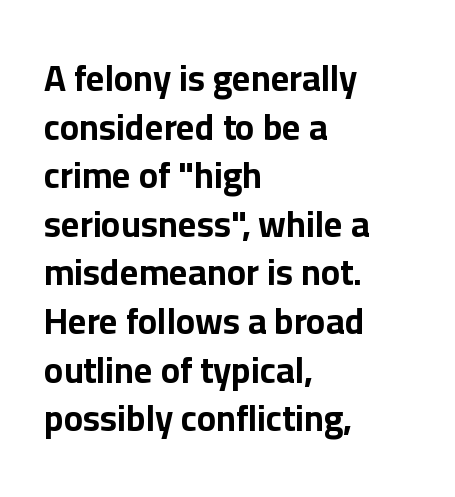
Q: Is the text bold? A: Yes.
Q: Is the text italic (slanted)? A: No, it is upright.
Q: Is the typeface a serif or a sans-serif typeface? A: Sans-serif.
Q: Is the text underlined? A: No.
Q: How is the paragraph aligned? A: Left-aligned.
Q: Is the spacing between letters normal or unusually wide? A: Normal.
Q: Is the spacing between lines tight, normal or loose? A: Normal.
Q: Width (condensed, normal, or wide)? A: Normal.
Q: Stroke contrast? A: Low.
Q: x-height? A: Medium.
Q: Monospaced? A: No.
